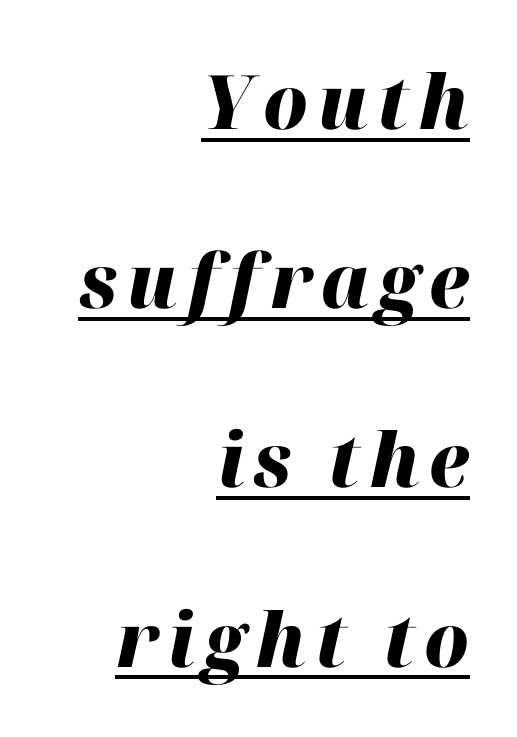
Q: Is the text bold? A: Yes.
Q: Is the text italic (slanted)? A: Yes, it leans right by about 12 degrees.
Q: Is the text underlined? A: Yes.
Q: How is the paragraph aligned? A: Right-aligned.
Q: Is the spacing between lines tight, normal or loose? A: Loose.
Q: Width (condensed, normal, or wide)? A: Normal.
Q: Stroke contrast? A: High.
Q: x-height? A: Medium.
Q: Monospaced? A: No.
